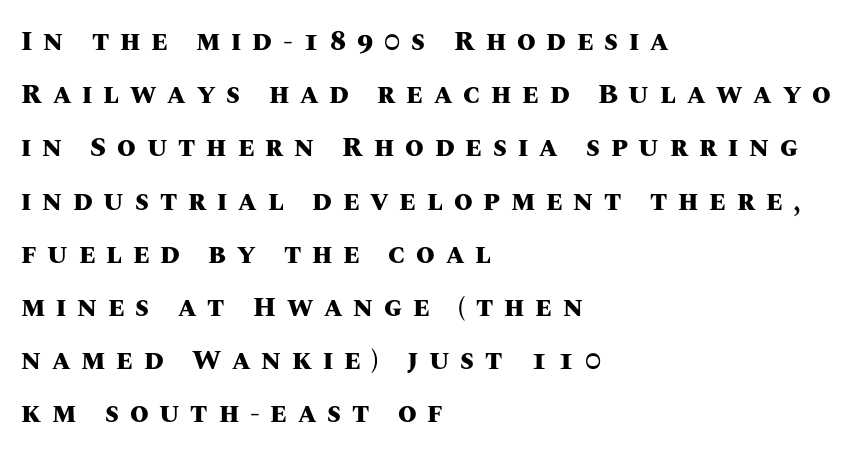
{"italic": "no", "bold": "yes", "underline": "no", "align": "left", "line_spacing": "loose", "line_spacing_ratio": 1.97, "letter_spacing": "wide", "letter_spacing_em": 0.4, "glyph_px": 27}
